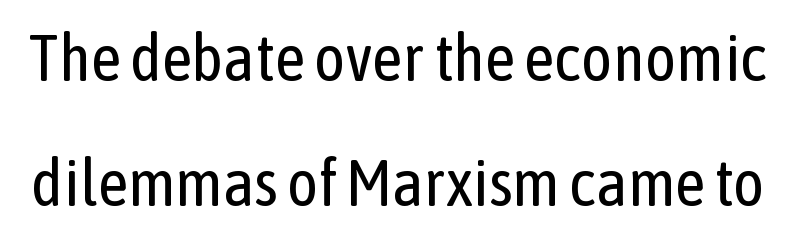
These lines are composed in type without serifs. Is there any slant? The stems are plumb. Nobody touched the tracking dial on this one. The passage shown is not underscored anywhere. The lines are spread far apart with generous leading.
